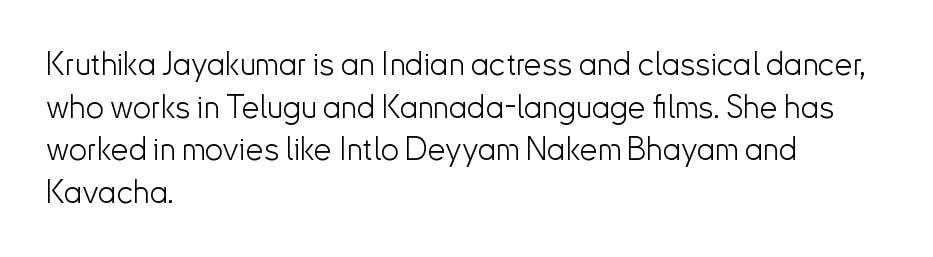
Is the block centered? No — it sits flush against the left margin. The area under the type is left untouched. The typesetting does not lean heavy: it is not bold. Think of a printed novel: that variable character pitch is what you see here. The passage shown has conventional tracking throughout.
